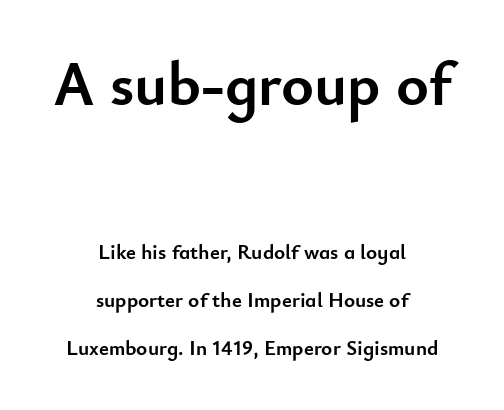
{"serif": "no", "italic": "no", "bold": "yes", "weight": "semibold", "width": "normal", "stroke_contrast": "low", "x_height": "small", "monospaced": "no", "underline": "no", "align": "center", "line_spacing": "loose", "line_spacing_ratio": 2.28, "letter_spacing": "normal", "letter_spacing_em": 0.0, "larger_block": "first", "size_ratio": 2.95, "glyph_px": 62}
